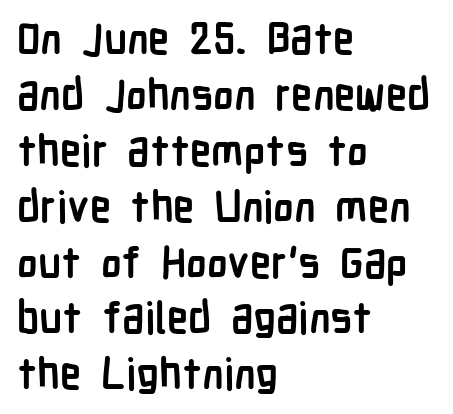
The image shows 43 px semibold, condensed sans-serif type, upright; set left-aligned, normal line spacing (1.3x), normal letter spacing, not underlined; low stroke contrast and a medium x-height.
